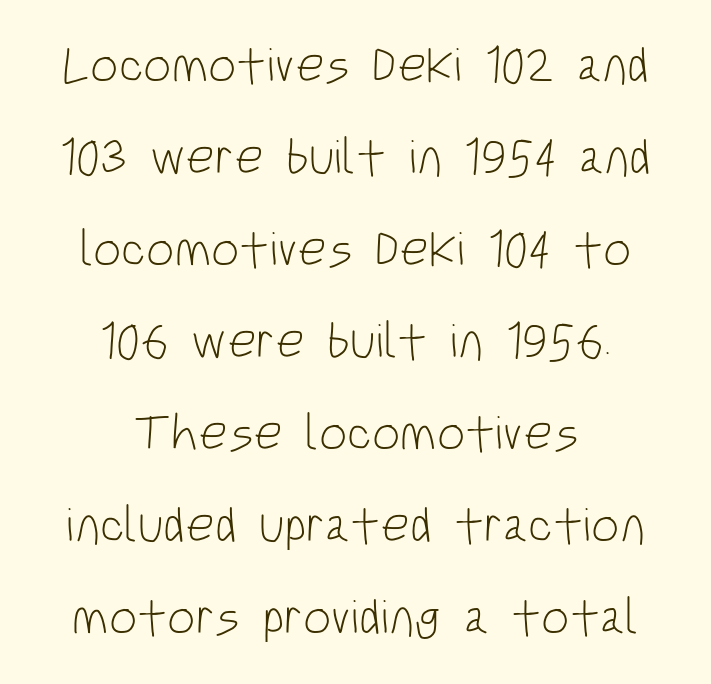
Q: Is the text bold? A: No.
Q: Is the text italic (slanted)? A: No, it is upright.
Q: Is the typeface a serif or a sans-serif typeface? A: Sans-serif.
Q: Is the text underlined? A: No.
Q: How is the paragraph aligned? A: Centered.
Q: Is the spacing between letters normal or unusually wide? A: Normal.
Q: Width (condensed, normal, or wide)? A: Condensed.
Q: Stroke contrast? A: Low.
Q: x-height? A: Large.
Q: Monospaced? A: No.
